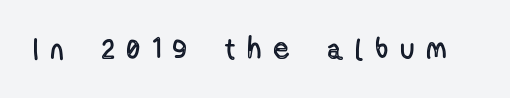
The image shows 29 px condensed type, upright; set unusually wide letter spacing (+0.46 em), not underlined; a medium x-height.
